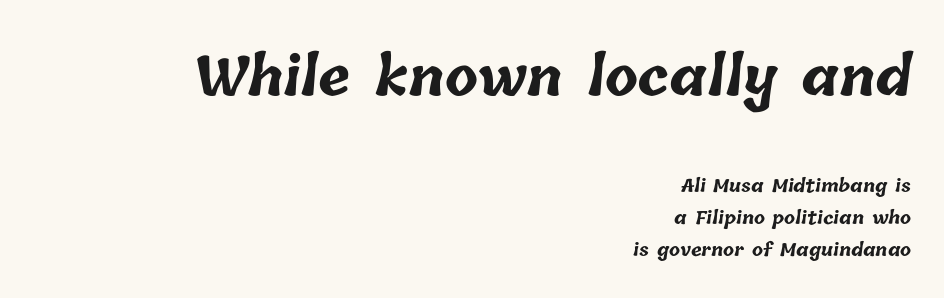
{"bold": "yes", "weight": "bold", "width": "normal", "stroke_contrast": "low", "x_height": "medium", "monospaced": "no", "underline": "no", "align": "right", "line_spacing_ratio": 1.76, "letter_spacing": "normal", "letter_spacing_em": 0.0, "larger_block": "first", "size_ratio": 3.0, "glyph_px": 54}
